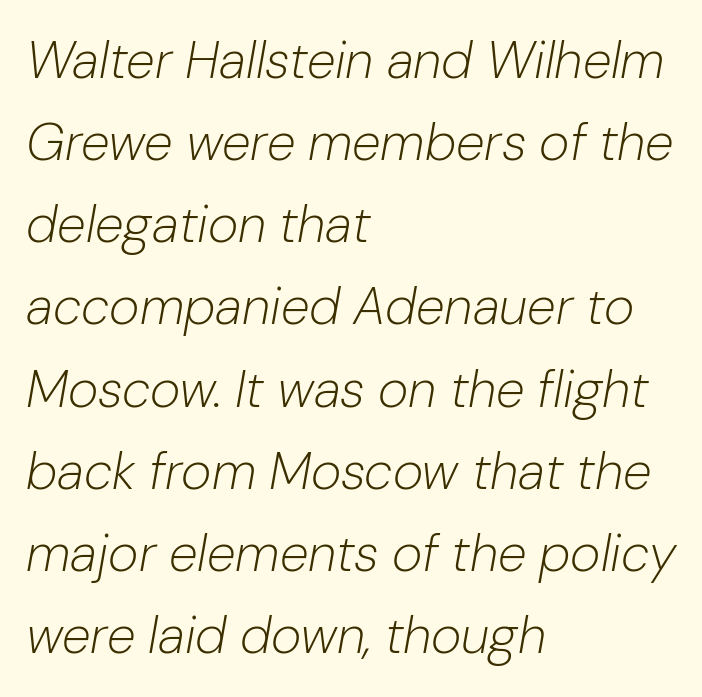
{"italic": "yes", "lean": "right", "slant_degrees": 10, "bold": "no", "weight": "light", "width": "normal", "stroke_contrast": "low", "x_height": "medium", "monospaced": "no", "underline": "no", "align": "left", "line_spacing": "normal", "line_spacing_ratio": 1.58, "letter_spacing": "normal", "letter_spacing_em": 0.0, "glyph_px": 52}
